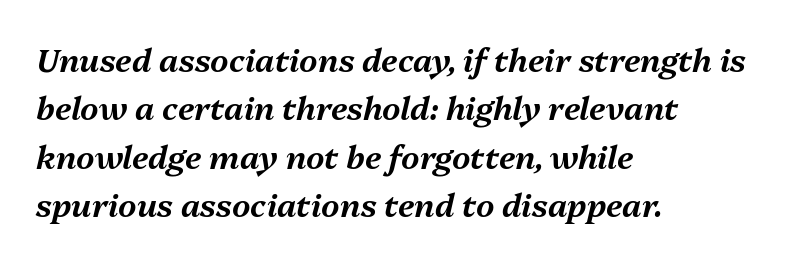
Q: Is the text italic (slanted)? A: Yes, it leans right by about 13 degrees.
Q: Is the text underlined? A: No.
Q: How is the paragraph aligned? A: Left-aligned.
Q: Is the spacing between letters normal or unusually wide? A: Normal.
Q: Is the spacing between lines tight, normal or loose? A: Normal.
Q: Width (condensed, normal, or wide)? A: Normal.
Q: Stroke contrast? A: Medium.
Q: x-height? A: Medium.
Q: Monospaced? A: No.
